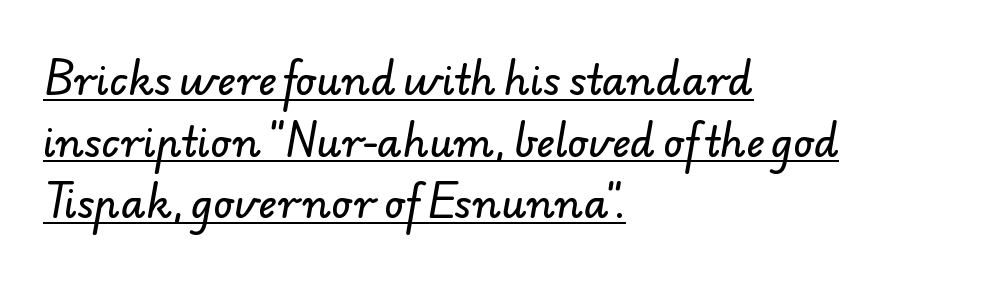
What stands out about the letter spacing? Nothing — it is the standard amount. Reading down the block, your eye returns to a fixed left position each line. These lines are rendered in a variable-pitch font. The sample's only ornament is a line tracing under the words. Compared with typical paragraphs, the rows here are spaced about the same. Serifs: no, the terminals of the letterforms are clean.
